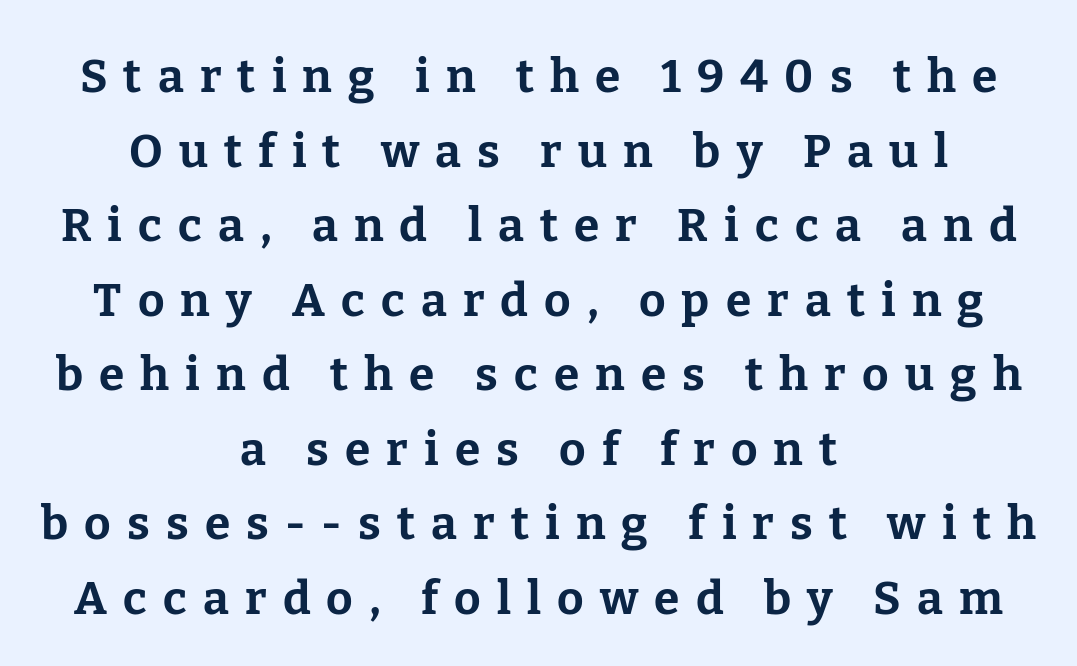
The image shows 46 px bold serif type, upright; set centered, normal line spacing (1.62x), unusually wide letter spacing (+0.35 em), not underlined; low stroke contrast and a medium x-height.
